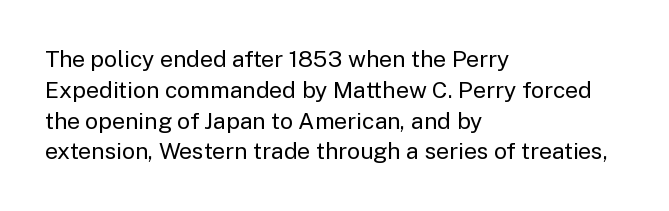
{"italic": "no", "bold": "no", "underline": "no", "align": "left", "line_spacing": "normal", "line_spacing_ratio": 1.34, "letter_spacing": "normal", "letter_spacing_em": 0.0, "glyph_px": 23}
